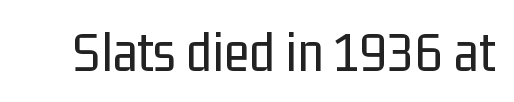
The letters advance in unequal steps, a hallmark of proportional type. In terms of letterform style, serifs are entirely absent. Letters have the restrained weight of plain body copy at most. The horizontal fit of the characters is conventional and even. Descenders are the only things crossing below the line. This is the regular roman posture of the typeface.
